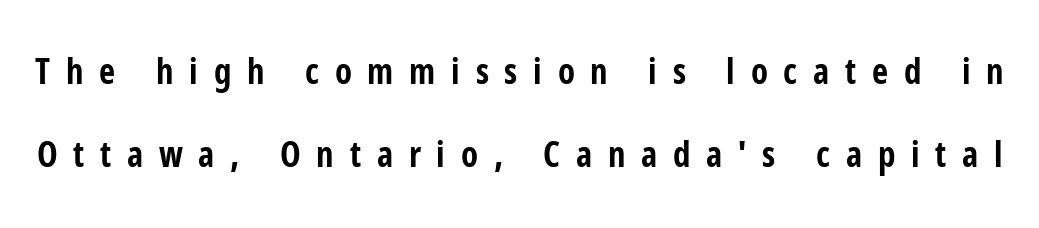
Q: Is the text bold? A: Yes.
Q: Is the text italic (slanted)? A: No, it is upright.
Q: Is the typeface a serif or a sans-serif typeface? A: Sans-serif.
Q: Is the text underlined? A: No.
Q: Is the spacing between letters normal or unusually wide? A: Unusually wide.
Q: Is the spacing between lines tight, normal or loose? A: Loose.
Q: Width (condensed, normal, or wide)? A: Condensed.
Q: Stroke contrast? A: Low.
Q: x-height? A: Medium.
Q: Monospaced? A: No.
